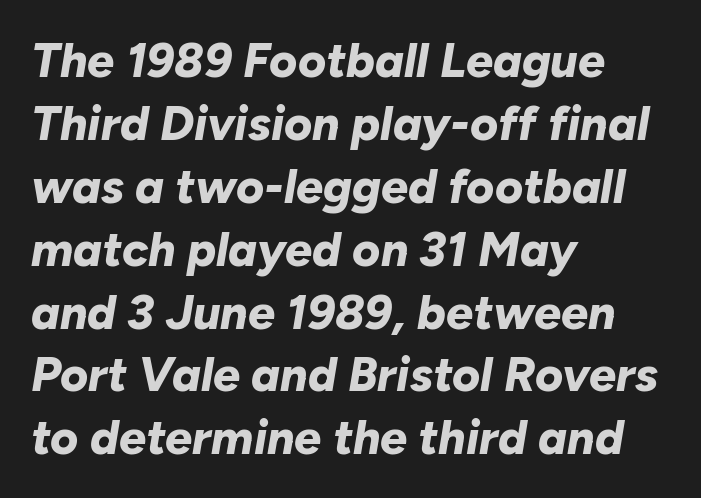
{"italic": "yes", "lean": "right", "slant_degrees": 10, "bold": "yes", "weight": "bold", "width": "normal", "stroke_contrast": "low", "x_height": "medium", "monospaced": "no", "underline": "no", "align": "left", "line_spacing": "normal", "line_spacing_ratio": 1.31, "letter_spacing": "normal", "letter_spacing_em": 0.0, "glyph_px": 48}
